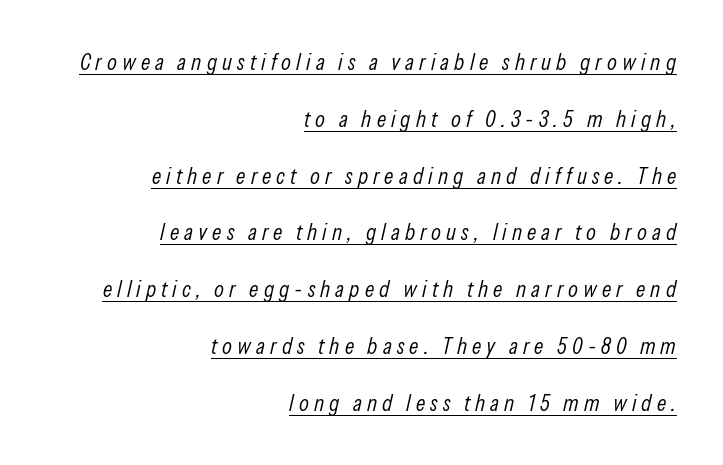
The image shows 23 px text type, italic (leaning right); set right-aligned, loose line spacing (2.47x), unusually wide letter spacing (+0.22 em), underlined.
